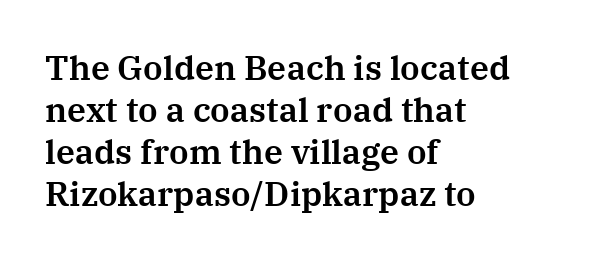
{"serif": "yes", "italic": "no", "width": "normal", "stroke_contrast": "medium", "x_height": "medium", "monospaced": "no", "underline": "no", "align": "left", "line_spacing_ratio": 1.24, "letter_spacing": "normal", "letter_spacing_em": 0.0, "glyph_px": 34}
